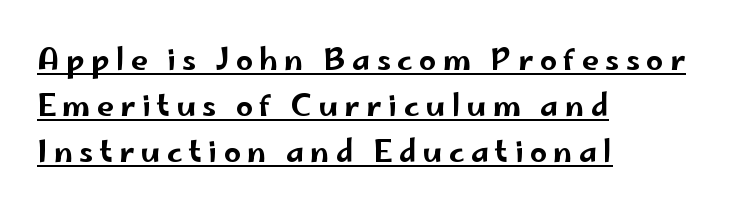
The image shows 30 px wide sans-serif type, upright; set left-aligned, normal line spacing (1.54x), unusually wide letter spacing (+0.21 em), underlined; low stroke contrast and a small x-height.
